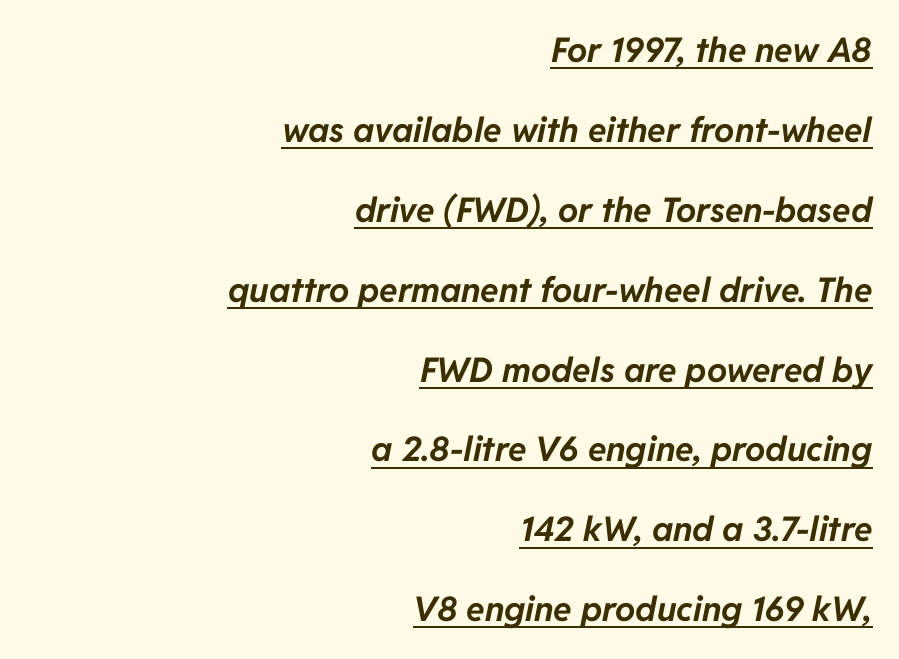
If you drew a ruler down the right edge, every line would touch it. Successive baselines arrive slowly, with a big drop between each. Each line of the rendering has a horizontal stroke beneath the glyphs. A typesetter would call this proportional, since set widths differ per character.
